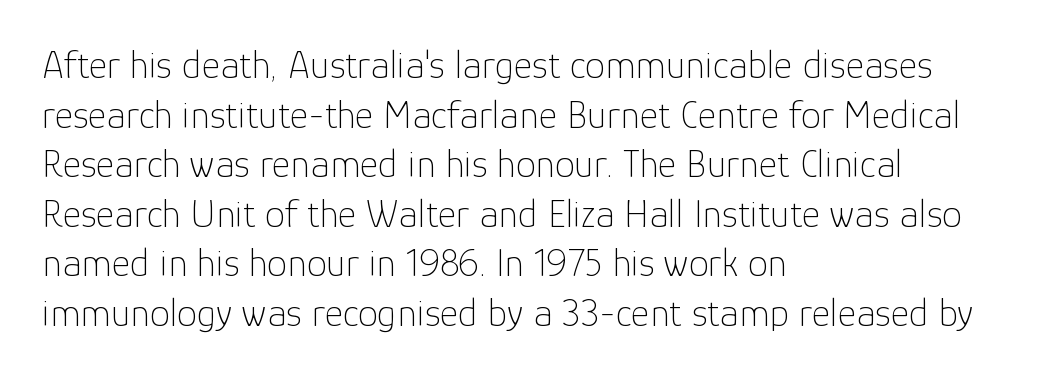
{"serif": "no", "italic": "no", "bold": "no", "weight": "thin", "width": "normal", "stroke_contrast": "low", "x_height": "medium", "monospaced": "no", "underline": "no", "align": "left", "line_spacing_ratio": 1.24, "letter_spacing": "normal", "letter_spacing_em": 0.0, "glyph_px": 40}
